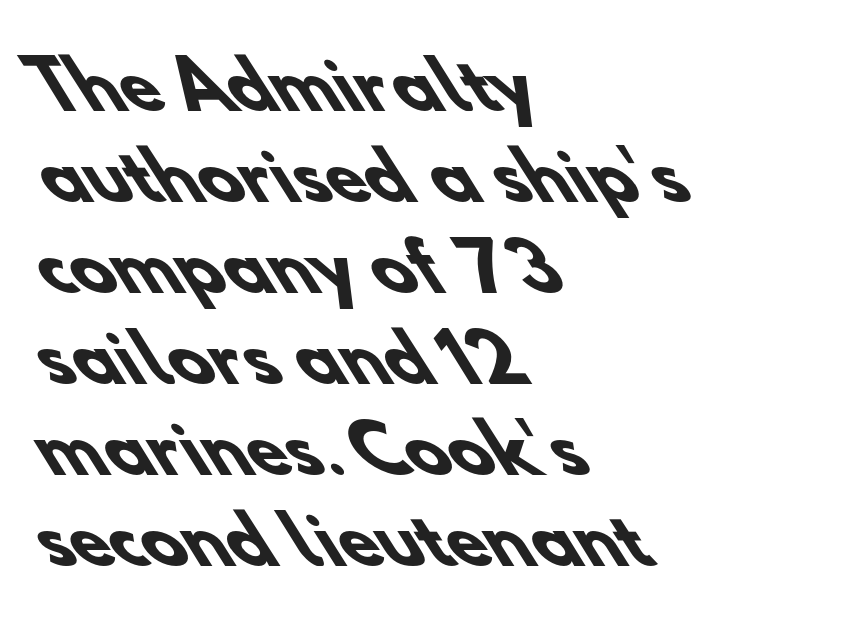
Q: Is the text bold? A: Yes.
Q: Is the typeface a serif or a sans-serif typeface? A: Sans-serif.
Q: Is the text underlined? A: No.
Q: How is the paragraph aligned? A: Left-aligned.
Q: Is the spacing between letters normal or unusually wide? A: Normal.
Q: Is the spacing between lines tight, normal or loose? A: Normal.
Q: Width (condensed, normal, or wide)? A: Normal.
Q: Stroke contrast? A: Low.
Q: x-height? A: Small.
Q: Monospaced? A: No.
